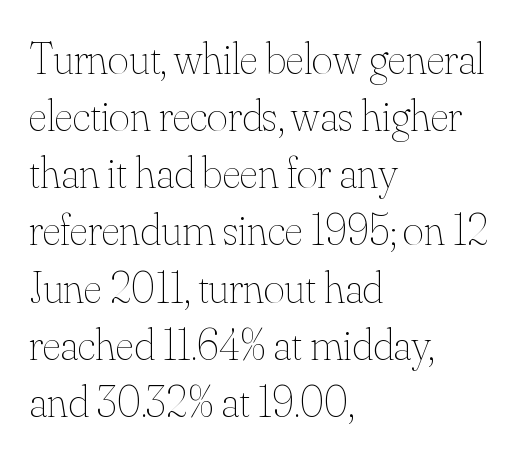
{"italic": "no", "bold": "no", "weight": "thin", "width": "normal", "stroke_contrast": "medium", "x_height": "small", "monospaced": "no", "underline": "no", "align": "left", "line_spacing": "normal", "line_spacing_ratio": 1.27, "letter_spacing": "normal", "letter_spacing_em": 0.0, "glyph_px": 45}
